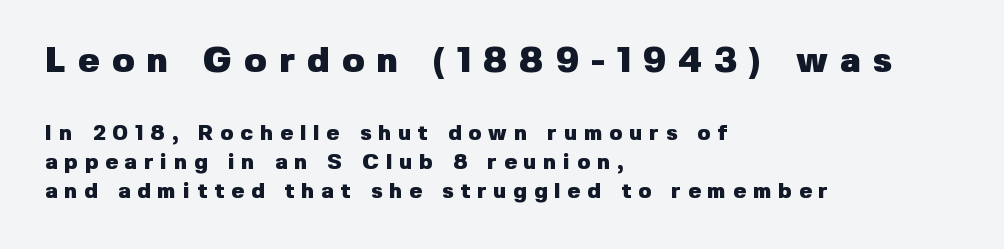
{"serif": "no", "italic": "no", "bold": "yes", "weight": "heavy", "width": "normal", "stroke_contrast": "low", "x_height": "medium", "monospaced": "no", "underline": "no", "align": "left", "line_spacing": "normal", "line_spacing_ratio": 1.39, "letter_spacing": "wide", "letter_spacing_em": 0.34, "larger_block": "first", "size_ratio": 1.71, "glyph_px": 36}
